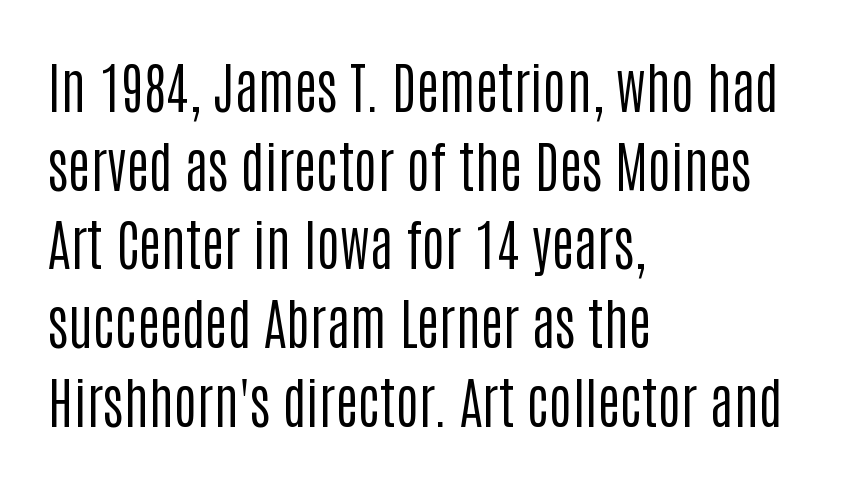
{"serif": "no", "italic": "no", "bold": "no", "weight": "regular", "width": "condensed", "stroke_contrast": "low", "x_height": "large", "monospaced": "no", "underline": "no", "align": "left", "line_spacing": "normal", "line_spacing_ratio": 1.43, "letter_spacing": "normal", "letter_spacing_em": 0.0, "glyph_px": 55}
